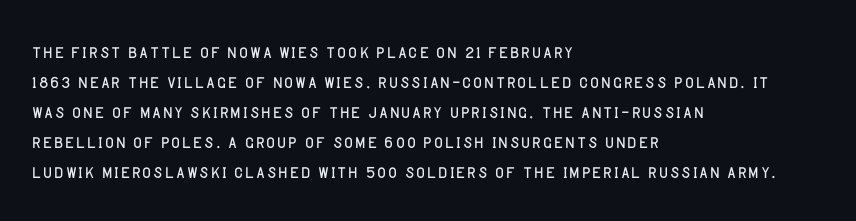
The image shows 24 px text type, upright; set left-aligned, normal line spacing (1.25x), normal letter spacing, not underlined.
